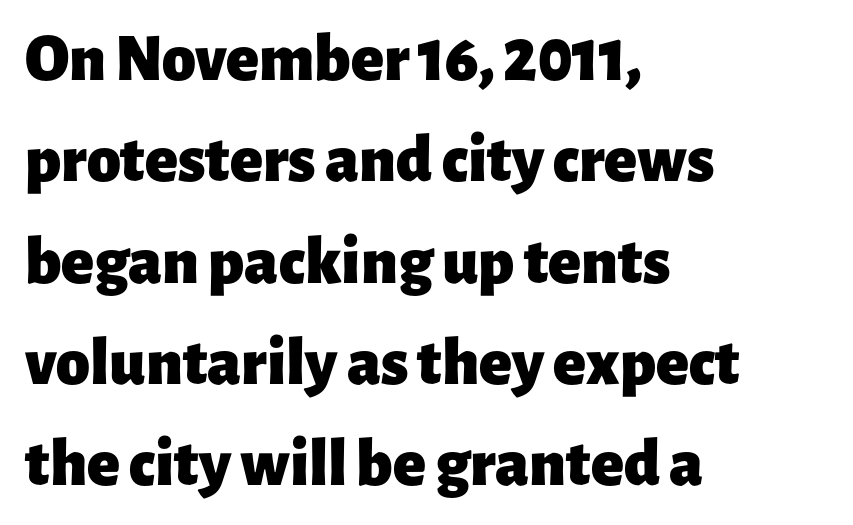
Strokes here are thick enough to call this a true bold. The letters advance in unequal steps, a hallmark of proportional type. Regular leading. No italicization has been applied; the sample stays upright. The paragraph has a hard left edge and a soft right edge. Is this a sans? Yes — the strokes have no serifs.
